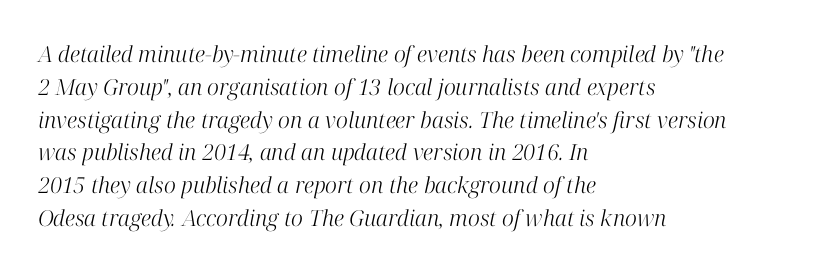
Q: Is the text bold? A: No.
Q: Is the text italic (slanted)? A: Yes, it leans right by about 12 degrees.
Q: Is the text underlined? A: No.
Q: How is the paragraph aligned? A: Left-aligned.
Q: Is the spacing between letters normal or unusually wide? A: Normal.
Q: Is the spacing between lines tight, normal or loose? A: Normal.
